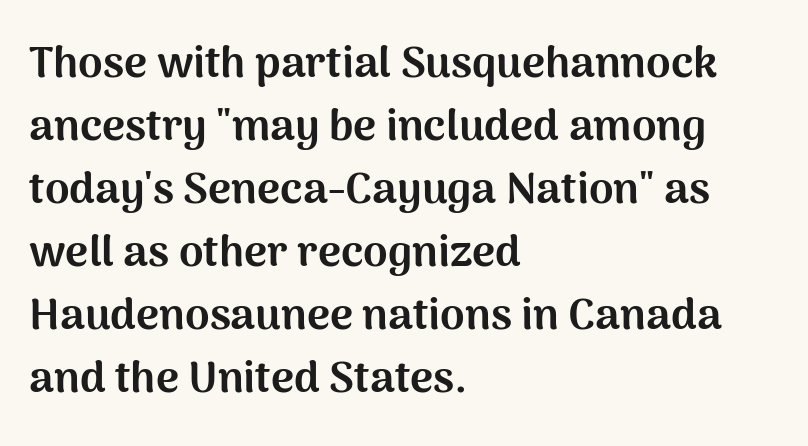
{"serif": "no", "italic": "no", "bold": "yes", "weight": "bold", "width": "normal", "stroke_contrast": "medium", "x_height": "medium", "monospaced": "no", "underline": "no", "align": "left", "line_spacing": "normal", "line_spacing_ratio": 1.43, "letter_spacing": "normal", "letter_spacing_em": 0.0, "glyph_px": 44}
